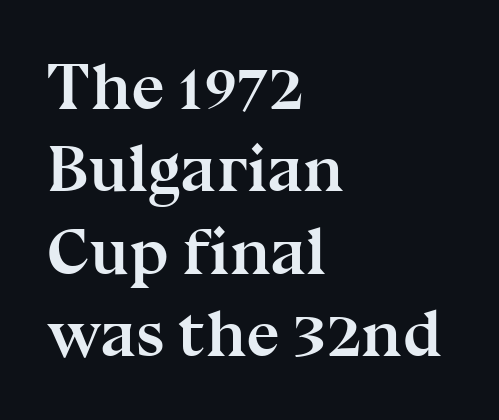
A typesetter would call this proportional, since set widths differ per character. Typographically, this falls in the serif category. Any mark beneath the type? The region is blank. Reading down the column, the eye jumps a familiar distance to each next line. How are the letters spaced? Ordinarily, with no added tracking.
